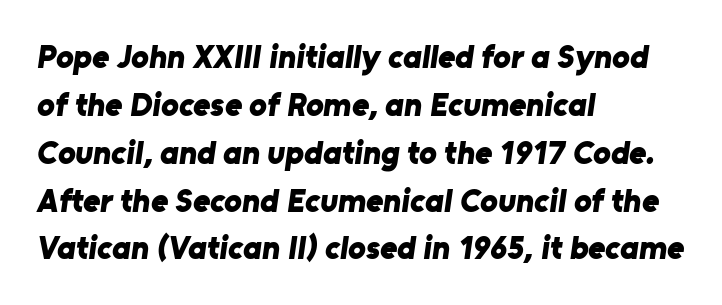
The image shows 33 px bold sans-serif type; set left-aligned, normal line spacing (1.45x), normal letter spacing, not underlined; low stroke contrast and a medium x-height.
